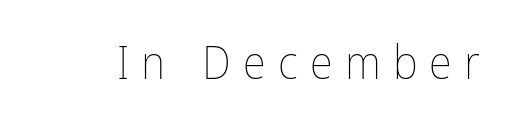
Has an underline been added? It has not. Notice how the stems are strictly vertical — no italics here. A quiet, ordinary-to-light weight characterises the typeface. These lines are rendered in a variable-pitch font. Students, note that the glyphs here are deliberately spaced far apart.
